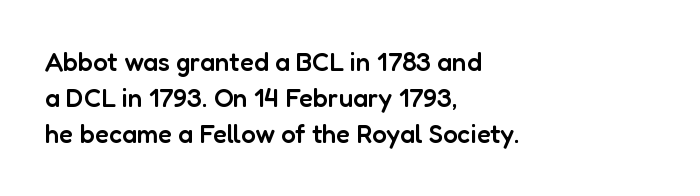
Q: Is the text bold? A: Semi-bold.
Q: Is the text italic (slanted)? A: No, it is upright.
Q: Is the text underlined? A: No.
Q: How is the paragraph aligned? A: Left-aligned.
Q: Is the spacing between letters normal or unusually wide? A: Normal.
Q: Is the spacing between lines tight, normal or loose? A: Normal.
